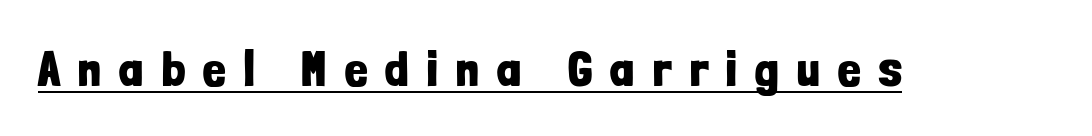
{"serif": "no", "italic": "no", "bold": "yes", "weight": "bold", "width": "condensed", "stroke_contrast": "low", "x_height": "medium", "monospaced": "no", "underline": "yes", "letter_spacing": "wide", "letter_spacing_em": 0.37, "glyph_px": 50}
